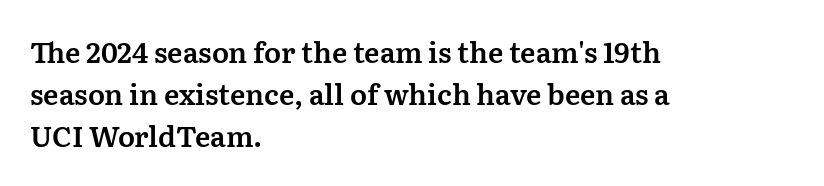
Q: Is the text italic (slanted)? A: No, it is upright.
Q: Is the typeface a serif or a sans-serif typeface? A: Serif.
Q: Is the text underlined? A: No.
Q: How is the paragraph aligned? A: Left-aligned.
Q: Is the spacing between letters normal or unusually wide? A: Normal.
Q: Is the spacing between lines tight, normal or loose? A: Normal.
Q: Width (condensed, normal, or wide)? A: Normal.
Q: Stroke contrast? A: Medium.
Q: x-height? A: Medium.
Q: Monospaced? A: No.
